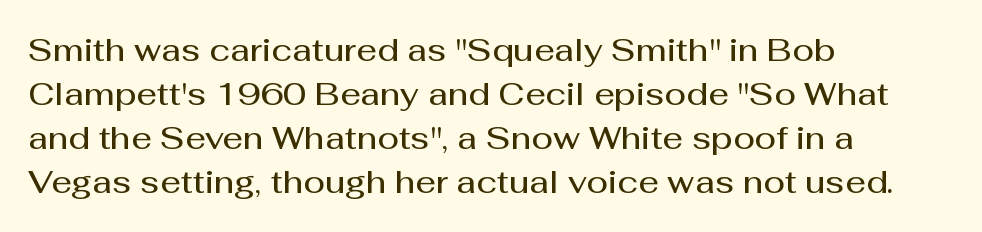
Q: Is the text bold? A: Semi-bold.
Q: Is the text italic (slanted)? A: No, it is upright.
Q: Is the typeface a serif or a sans-serif typeface? A: Sans-serif.
Q: Is the text underlined? A: No.
Q: How is the paragraph aligned? A: Left-aligned.
Q: Is the spacing between letters normal or unusually wide? A: Normal.
Q: Is the spacing between lines tight, normal or loose? A: Normal.
Q: Width (condensed, normal, or wide)? A: Normal.
Q: Stroke contrast? A: Medium.
Q: x-height? A: Medium.
Q: Monospaced? A: No.
